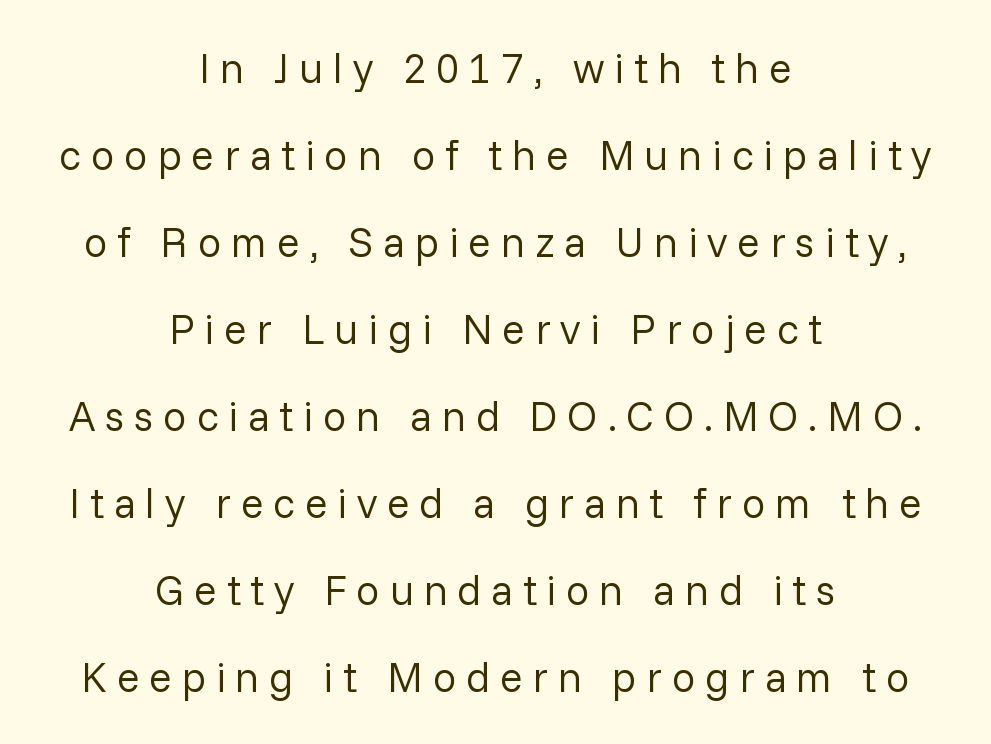
Q: Is the text bold? A: No.
Q: Is the text italic (slanted)? A: No, it is upright.
Q: Is the typeface a serif or a sans-serif typeface? A: Sans-serif.
Q: Is the text underlined? A: No.
Q: How is the paragraph aligned? A: Centered.
Q: Is the spacing between letters normal or unusually wide? A: Unusually wide.
Q: Is the spacing between lines tight, normal or loose? A: Loose.
Q: Width (condensed, normal, or wide)? A: Normal.
Q: Stroke contrast? A: Low.
Q: x-height? A: Medium.
Q: Monospaced? A: No.
